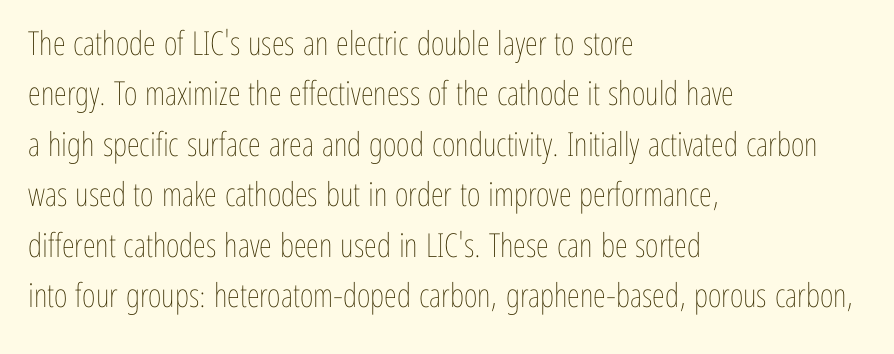
The letters advance in unequal steps, a hallmark of proportional type. If you measured baseline to baseline, you'd find a middling distance. Inter-character spacing is left at the font's built-in metrics. Every character sits straight up, as roman type does. The paragraph shown leans on its left margin. Counters stay open thanks to moderate or lighter strokes.
